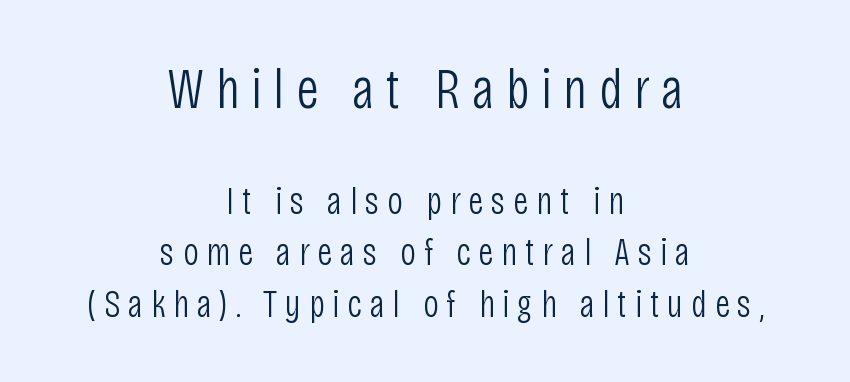
The gap between lines stays unmarked. Tall strokes in this sample are plumb rather than angled. The space between consecutive lines is moderate. A sans-serif font was chosen for this passage. This sample has the flowing, uneven cadence of proportional lettering.
